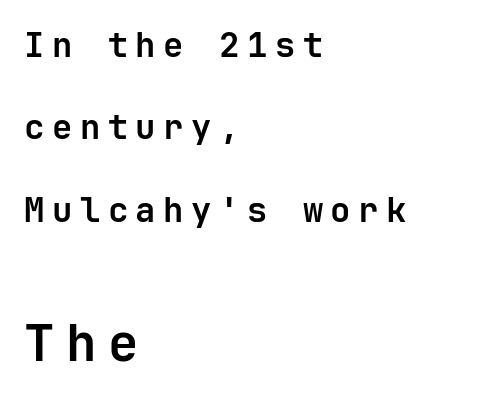
{"serif": "no", "italic": "no", "bold": "yes", "weight": "semibold", "width": "normal", "stroke_contrast": "low", "x_height": "medium", "underline": "no", "align": "left", "line_spacing": "loose", "line_spacing_ratio": 2.42, "letter_spacing": "wide", "letter_spacing_em": 0.22, "larger_block": "second", "size_ratio": 1.5, "glyph_px": 51}
